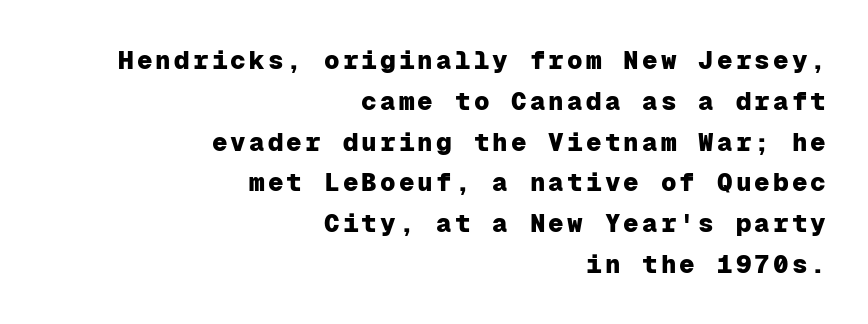
Q: Is the text bold? A: Yes.
Q: Is the text italic (slanted)? A: No, it is upright.
Q: Is the text underlined? A: No.
Q: How is the paragraph aligned? A: Right-aligned.
Q: Is the spacing between lines tight, normal or loose? A: Normal.
